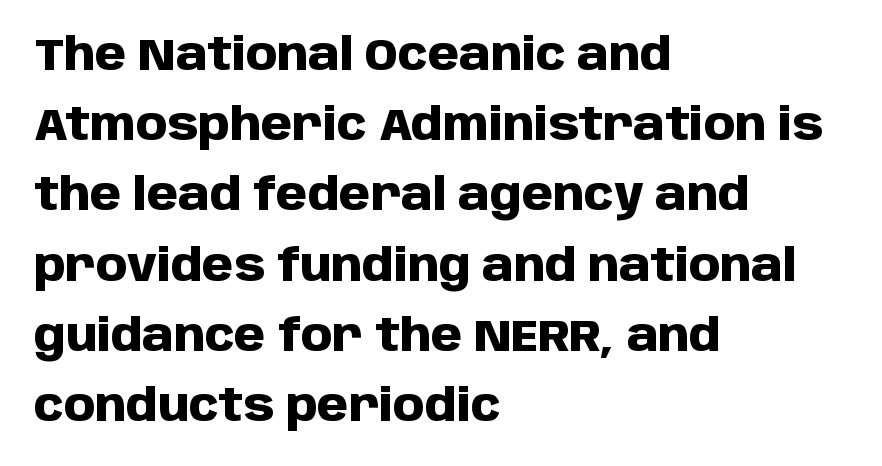
{"serif": "no", "italic": "no", "bold": "yes", "weight": "heavy", "width": "normal", "stroke_contrast": "low", "x_height": "large", "monospaced": "no", "underline": "no", "align": "left", "line_spacing": "normal", "line_spacing_ratio": 1.56, "letter_spacing": "normal", "letter_spacing_em": 0.0, "glyph_px": 45}
